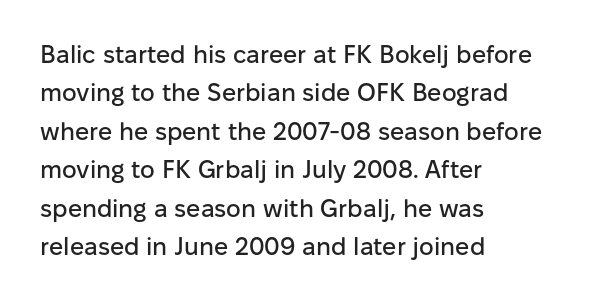
{"italic": "no", "underline": "no", "align": "left", "line_spacing": "normal", "line_spacing_ratio": 1.54, "letter_spacing": "normal", "letter_spacing_em": 0.0, "glyph_px": 25}
